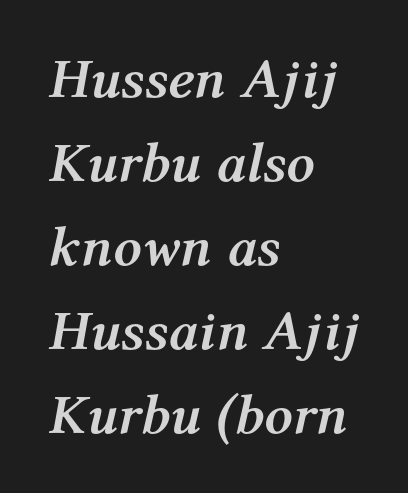
Q: Is the text bold? A: Yes.
Q: Is the text italic (slanted)? A: Yes, it leans right by about 12 degrees.
Q: Is the text underlined? A: No.
Q: How is the paragraph aligned? A: Left-aligned.
Q: Is the spacing between letters normal or unusually wide? A: Normal.
Q: Is the spacing between lines tight, normal or loose? A: Normal.
Q: Width (condensed, normal, or wide)? A: Normal.
Q: Stroke contrast? A: Medium.
Q: x-height? A: Medium.
Q: Monospaced? A: No.
